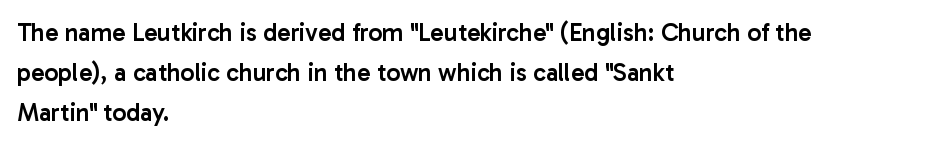
{"italic": "no", "bold": "semi", "underline": "no", "align": "left", "line_spacing": "normal", "line_spacing_ratio": 1.6, "letter_spacing": "normal", "letter_spacing_em": 0.0, "glyph_px": 25}
